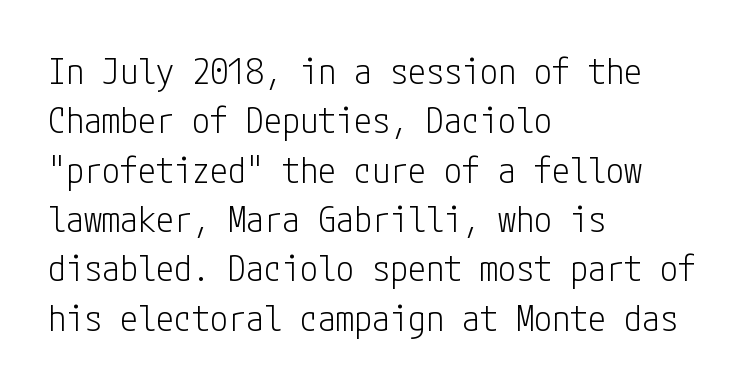
The image shows 36 px light, condensed sans-serif type, upright; set left-aligned, normal line spacing (1.37x), normal letter spacing, not underlined; low stroke contrast and a medium x-height.
